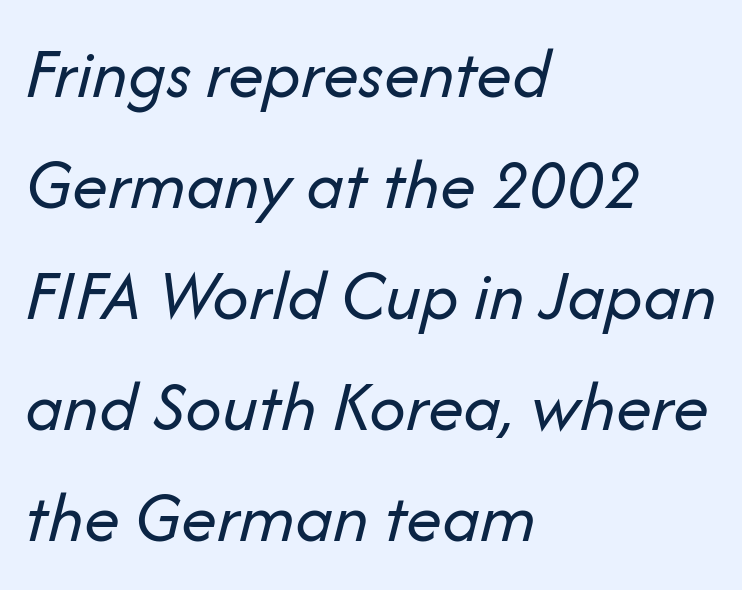
The image shows 72 px regular-weight type, italic (leaning right); set left-aligned, normal line spacing (1.54x), normal letter spacing, not underlined; low stroke contrast and a medium x-height.
